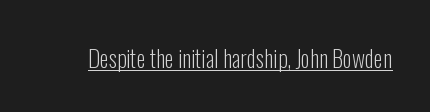
Q: Is the text bold? A: No.
Q: Is the text italic (slanted)? A: No, it is upright.
Q: Is the text underlined? A: Yes.
Q: Is the spacing between letters normal or unusually wide? A: Normal.
